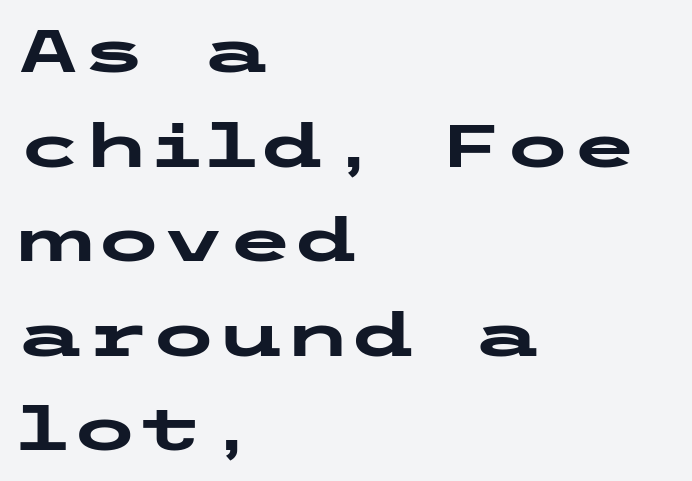
If you drew a ruler down the left edge, every line would touch it. What kind of face is this? One without serifs — a sans. Does extra space separate the letters? No, they use regular spacing. It's the straight-up-and-down kind of type. The typesetting leans heavy: a genuine bold. Successive baselines arrive at the customary interval.
